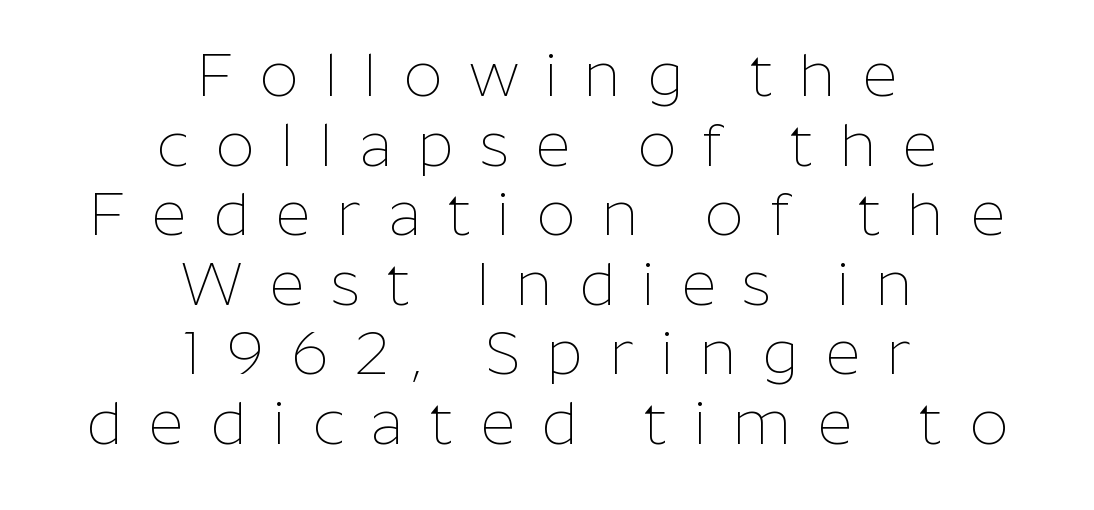
{"serif": "no", "italic": "no", "bold": "no", "weight": "thin", "width": "normal", "stroke_contrast": "low", "x_height": "medium", "monospaced": "no", "underline": "no", "align": "center", "line_spacing": "tight", "line_spacing_ratio": 1.14, "letter_spacing": "wide", "letter_spacing_em": 0.43, "glyph_px": 61}
